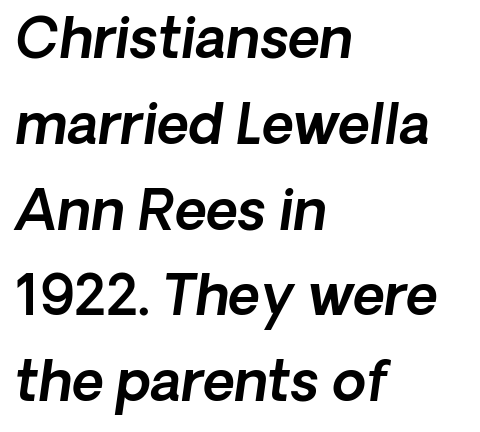
Grotesque or geometric, the face here clearly has no serifs. Anything drawn beneath the words? Only blank space. All the whitespace from short lines collects on the right. A typesetter would call this zero additional tracking. The letters advance in unequal steps, a hallmark of proportional type.
